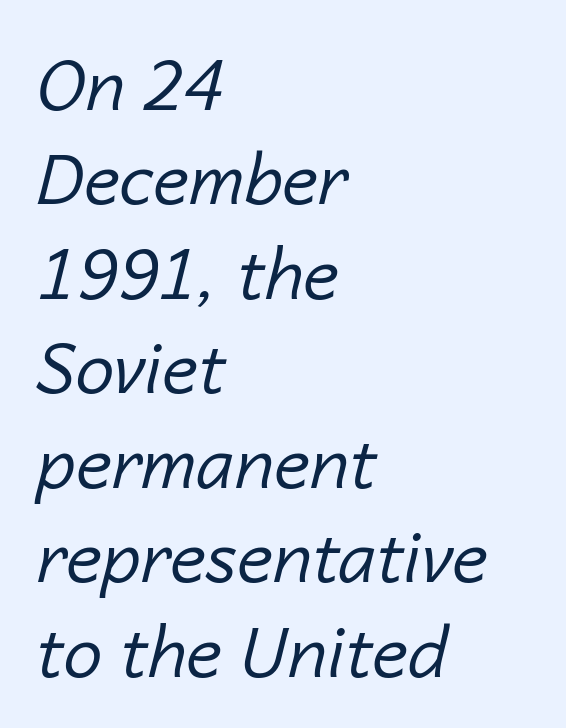
The image shows 70 px regular-weight type, italic (leaning right); set left-aligned, normal line spacing (1.35x), normal letter spacing, not underlined; low stroke contrast and a medium x-height.
